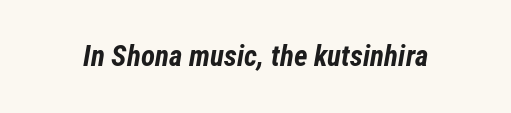
Thick stems and heavy bowls — unmistakably bold. Observe the lean: these are italic letterforms. Default kerning and tracking; the words read as compact shapes. Descenders hang freely into open space.
